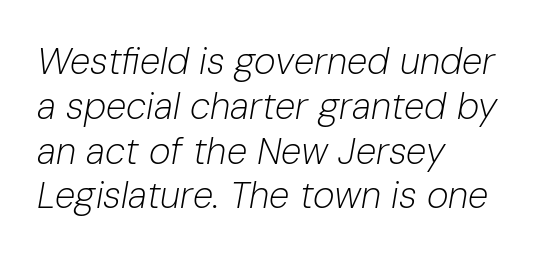
Posture: slanted. Heft: none added — not bold. Each letter keeps its own natural width here, so spacing adapts to shape. There is no visible air inserted between adjacent glyphs. Check under the words: just untouched page.
